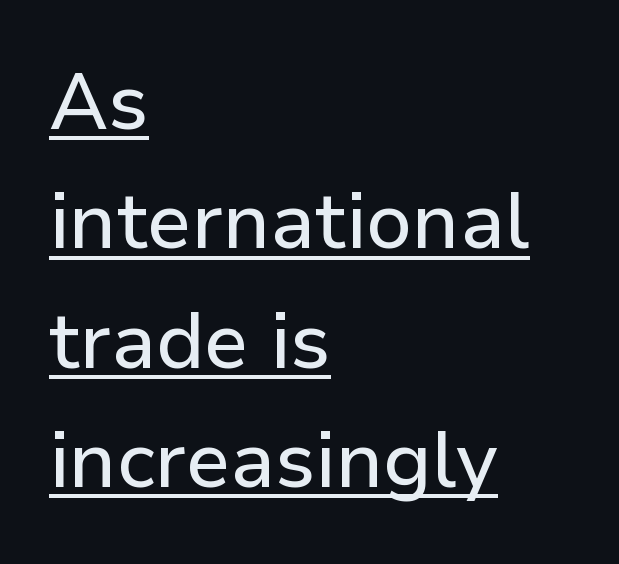
Q: Is the text italic (slanted)? A: No, it is upright.
Q: Is the typeface a serif or a sans-serif typeface? A: Sans-serif.
Q: Is the text underlined? A: Yes.
Q: How is the paragraph aligned? A: Left-aligned.
Q: Is the spacing between letters normal or unusually wide? A: Normal.
Q: Is the spacing between lines tight, normal or loose? A: Normal.
Q: Width (condensed, normal, or wide)? A: Normal.
Q: Stroke contrast? A: Low.
Q: x-height? A: Medium.
Q: Monospaced? A: No.
